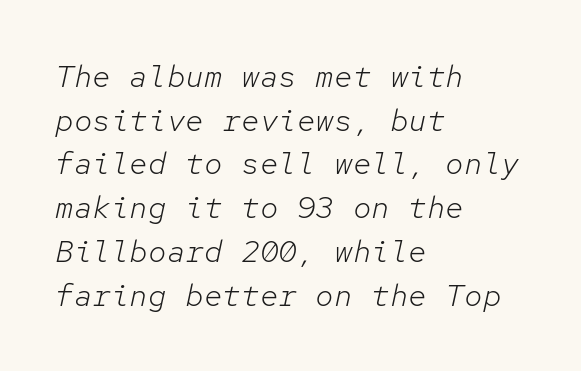
Note the uniform advance width — an 'i' takes as much space as an 'm'. Honestly, there is no underline to notice here at all. No letter is thick-stroked: the sample isn't bold. Inter-character spacing is left at the font's built-in metrics.
